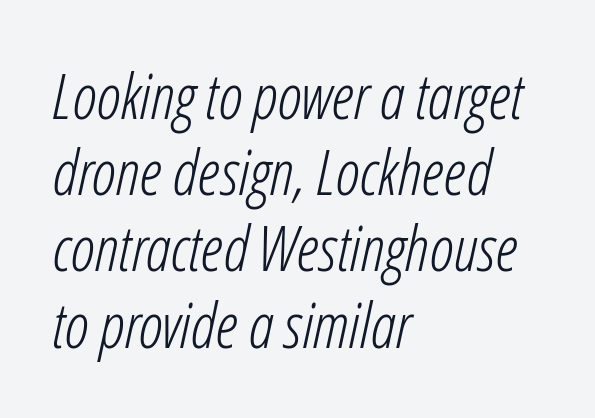
{"italic": "yes", "lean": "right", "slant_degrees": 12, "bold": "no", "weight": "light", "width": "condensed", "stroke_contrast": "low", "x_height": "medium", "monospaced": "no", "underline": "no", "align": "left", "line_spacing_ratio": 1.21, "letter_spacing": "normal", "letter_spacing_em": 0.0, "glyph_px": 63}
